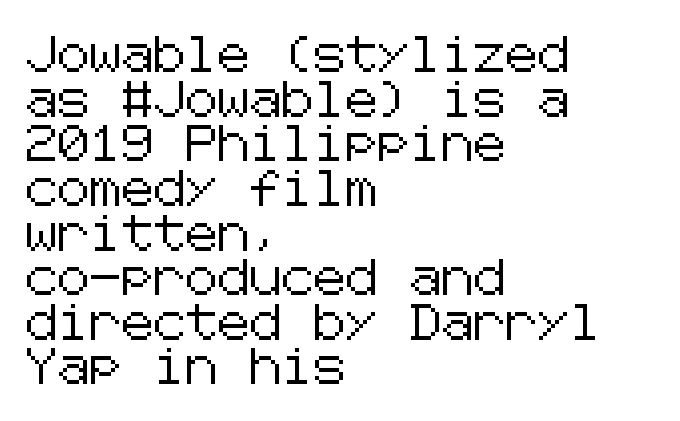
The image shows 36 px sans-serif type, upright; set left-aligned, line spacing 1.24x, normal letter spacing, not underlined; low stroke contrast and a medium x-height.
